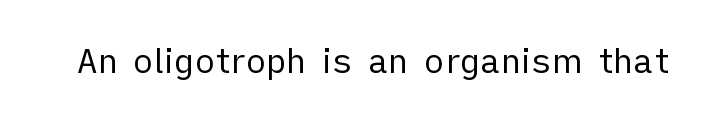
The image shows 34 px regular-weight sans-serif type, upright; set normal letter spacing, not underlined; low stroke contrast and a medium x-height.
